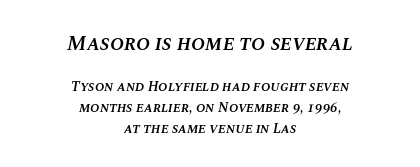
{"italic": "yes", "lean": "right", "slant_degrees": 10, "bold": "semi", "underline": "no", "align": "center", "line_spacing": "normal", "line_spacing_ratio": 1.51, "letter_spacing": "normal", "letter_spacing_em": 0.0, "larger_block": "first", "size_ratio": 1.5, "glyph_px": 21}
